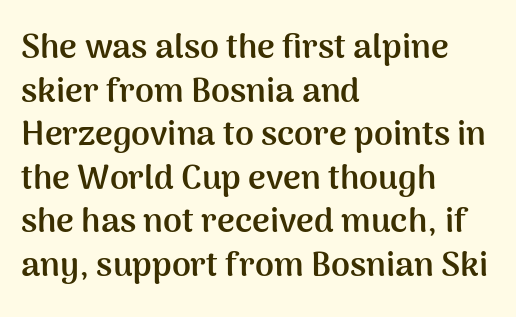
Type style note: lacks serifs. Just letters on the line, the space beneath them empty. The type sits square on the baseline with zero lean. Look at the tracking — it's just the regular setting, nothing added. A full-strength bold gives these letters their thick strokes.
